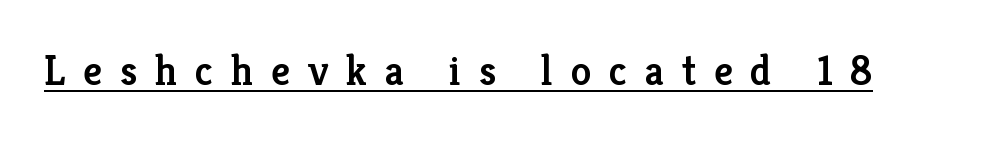
Typographically, this falls in the serif category. A roman cut, with each character standing at attention. Somebody hit Ctrl+U on this one — the words are underlined. Does the weight exceed regular? Yes, but only to semibold.
